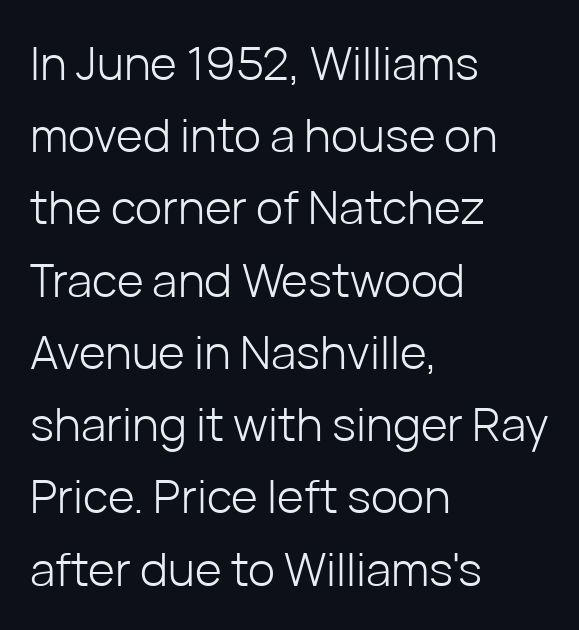
{"serif": "no", "italic": "no", "bold": "no", "weight": "light", "width": "normal", "stroke_contrast": "low", "x_height": "medium", "monospaced": "no", "underline": "no", "align": "left", "line_spacing": "normal", "line_spacing_ratio": 1.57, "letter_spacing": "normal", "letter_spacing_em": 0.0, "glyph_px": 46}
